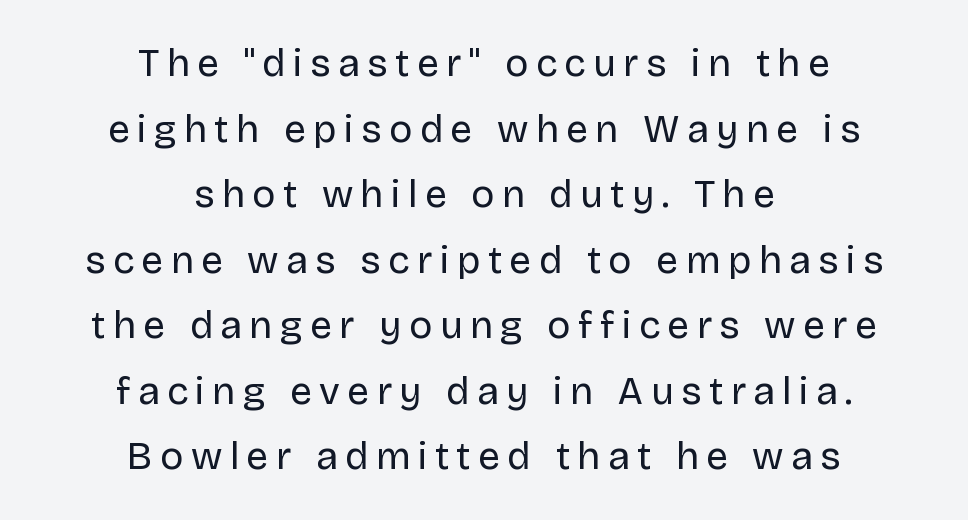
{"serif": "no", "italic": "no", "bold": "no", "weight": "regular", "width": "normal", "stroke_contrast": "low", "x_height": "large", "monospaced": "no", "underline": "no", "align": "center", "line_spacing": "normal", "line_spacing_ratio": 1.68, "glyph_px": 39}
